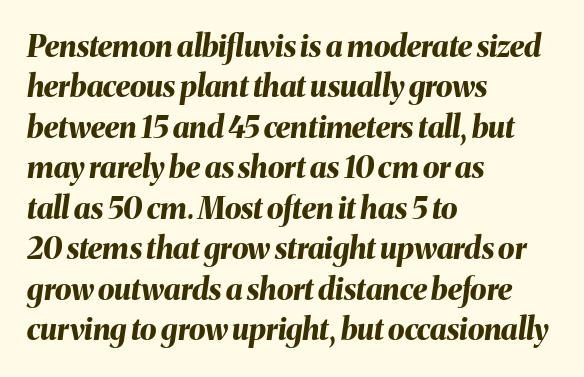
The image shows 30 px bold type, italic (leaning right); set left-aligned, normal line spacing (1.35x), normal letter spacing, not underlined; medium stroke contrast and a medium x-height.
